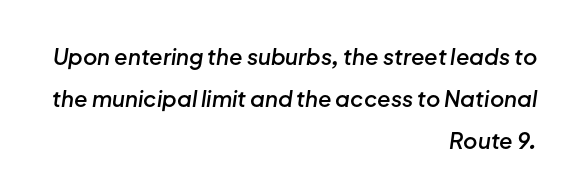
Q: Is the text bold? A: Semi-bold.
Q: Is the text italic (slanted)? A: Yes, it leans right by about 8 degrees.
Q: Is the text underlined? A: No.
Q: How is the paragraph aligned? A: Right-aligned.
Q: Is the spacing between letters normal or unusually wide? A: Normal.
Q: Is the spacing between lines tight, normal or loose? A: Loose.
